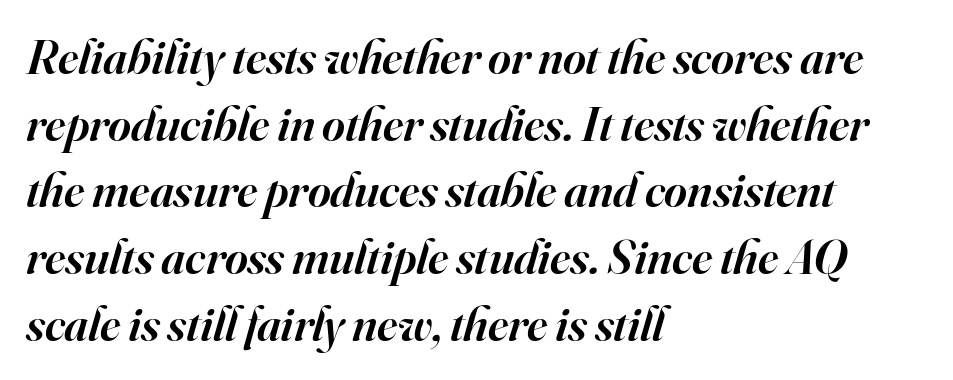
{"serif": "yes", "italic": "yes", "lean": "right", "slant_degrees": 16, "bold": "semi", "weight": "semibold", "width": "normal", "stroke_contrast": "high", "x_height": "small", "monospaced": "no", "underline": "no", "align": "left", "line_spacing": "normal", "line_spacing_ratio": 1.36, "letter_spacing": "normal", "letter_spacing_em": 0.0, "glyph_px": 49}
